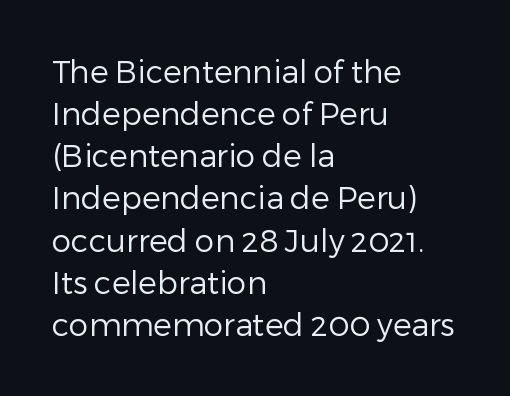
The rendering uses natural spacing where letterforms have individual widths. A sans-serif font was chosen for this passage. Descenders hang freely into open space. Each line starts at the same left margin while the right side varies. Stems and bowls with no extra thickness — not bold. Leading: standard.
